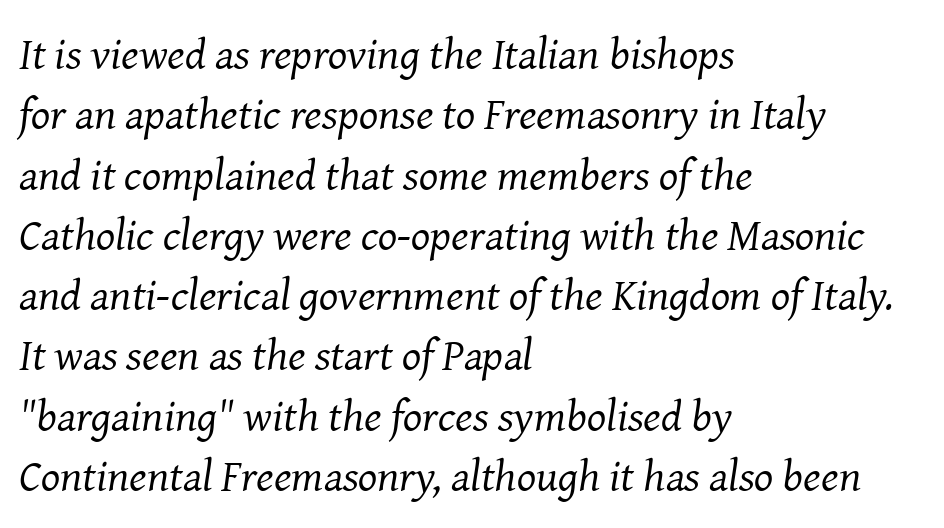
The image shows 45 px regular-weight serif type, italic (leaning right); set left-aligned, normal line spacing (1.34x), normal letter spacing, not underlined; medium stroke contrast and a medium x-height.
